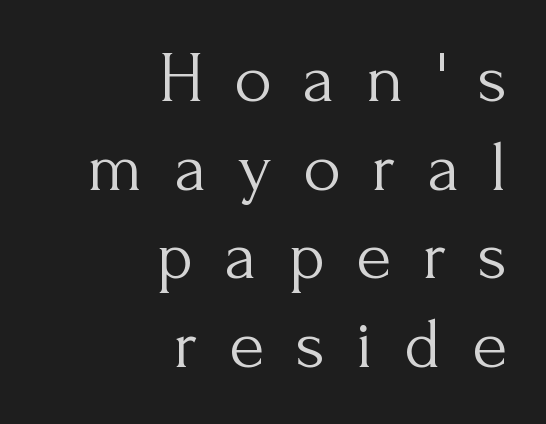
Q: Is the text bold? A: No.
Q: Is the text italic (slanted)? A: No, it is upright.
Q: Is the typeface a serif or a sans-serif typeface? A: Serif.
Q: Is the text underlined? A: No.
Q: How is the paragraph aligned? A: Right-aligned.
Q: Is the spacing between letters normal or unusually wide? A: Unusually wide.
Q: Width (condensed, normal, or wide)? A: Normal.
Q: Stroke contrast? A: Medium.
Q: x-height? A: Small.
Q: Monospaced? A: No.
